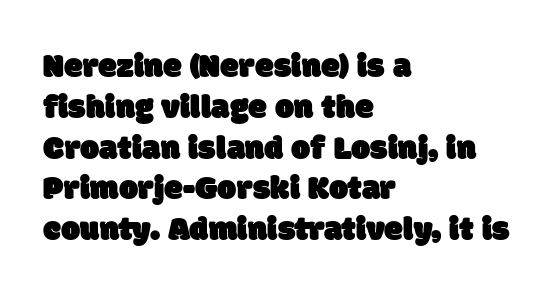
The image shows 34 px sans-serif type; set left-aligned, line spacing 1.2x, normal letter spacing, not underlined; low stroke contrast and a large x-height.
